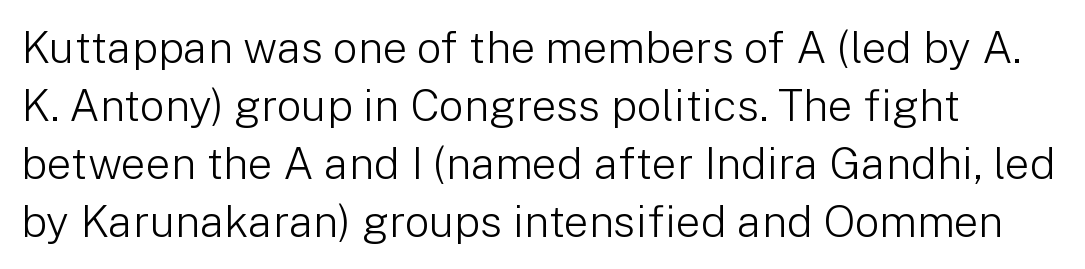
Leading: standard. The letters look calm and open, with moderate or lighter stems. Default kerning and tracking; the words read as compact shapes. A typesetter would mark this as roman, not italic.
